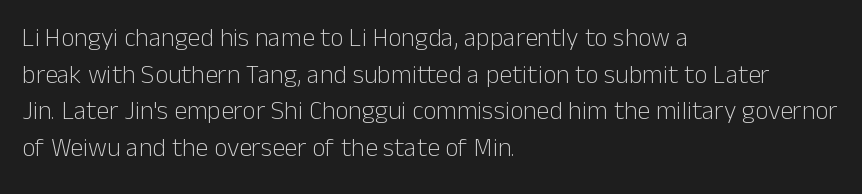
The image shows 26 px text type, upright; set left-aligned, normal line spacing (1.41x), normal letter spacing, not underlined.
